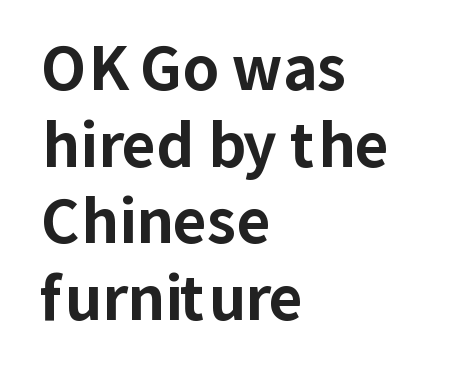
No italicization has been applied; the sample stays upright. Students, observe: this is what conventionally led text looks like. Horizontally, the lines are justified to the leading edge only. You can tell from the bare stems that sans-serif type was used. Think of a printed novel: that variable character pitch is what you see here. The zone under the glyphs is completely vacant.
